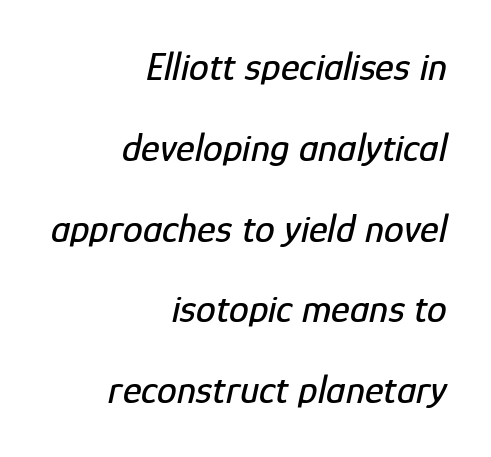
The leading is generous, giving the passage an open texture. Descenders are the only things crossing below the line. This sample has the flowing, uneven cadence of proportional lettering. If you drew a ruler down the right edge, every line would touch it.
